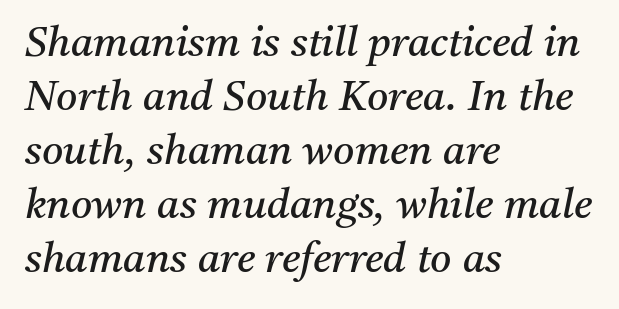
Q: Is the text bold? A: No.
Q: Is the text italic (slanted)? A: Yes, it leans right by about 11 degrees.
Q: Is the typeface a serif or a sans-serif typeface? A: Serif.
Q: Is the text underlined? A: No.
Q: How is the paragraph aligned? A: Left-aligned.
Q: Is the spacing between letters normal or unusually wide? A: Normal.
Q: Is the spacing between lines tight, normal or loose? A: Normal.
Q: Width (condensed, normal, or wide)? A: Normal.
Q: Stroke contrast? A: Medium.
Q: x-height? A: Medium.
Q: Monospaced? A: No.
